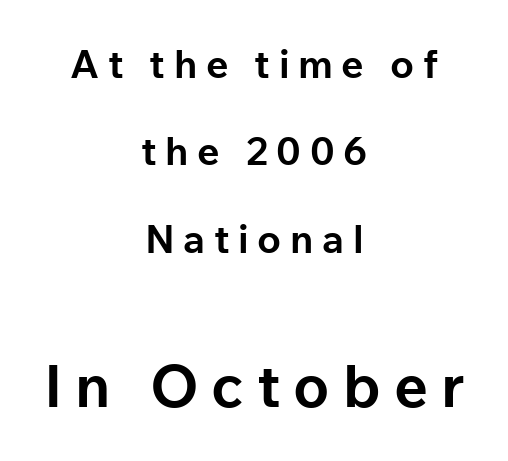
The image shows 59 px bold sans-serif type, upright; set centered, loose line spacing (2.24x), unusually wide letter spacing (+0.22 em), not underlined; the second (bottom) block is 1.51x larger; low stroke contrast and a medium x-height.
